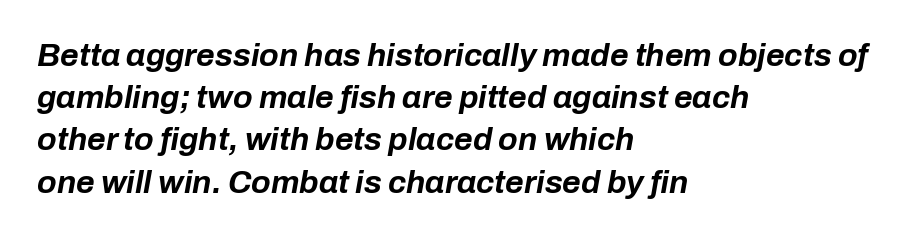
Slant detected: the letters are inclined. Each letter keeps its own natural width here, so spacing adapts to shape. In terms of letterspacing, this is plain default setting. These lines carry a lot of weight — the face is fully bold.
